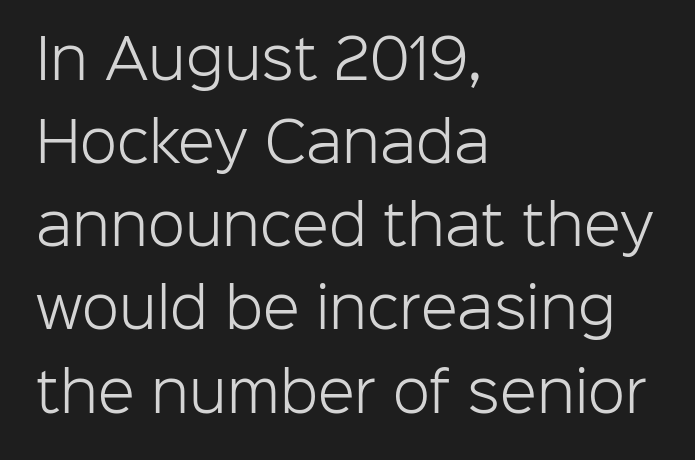
Q: Is the text bold? A: No.
Q: Is the text italic (slanted)? A: No, it is upright.
Q: Is the typeface a serif or a sans-serif typeface? A: Sans-serif.
Q: Is the text underlined? A: No.
Q: How is the paragraph aligned? A: Left-aligned.
Q: Is the spacing between letters normal or unusually wide? A: Normal.
Q: Is the spacing between lines tight, normal or loose? A: Normal.
Q: Width (condensed, normal, or wide)? A: Normal.
Q: Stroke contrast? A: Low.
Q: x-height? A: Medium.
Q: Monospaced? A: No.
